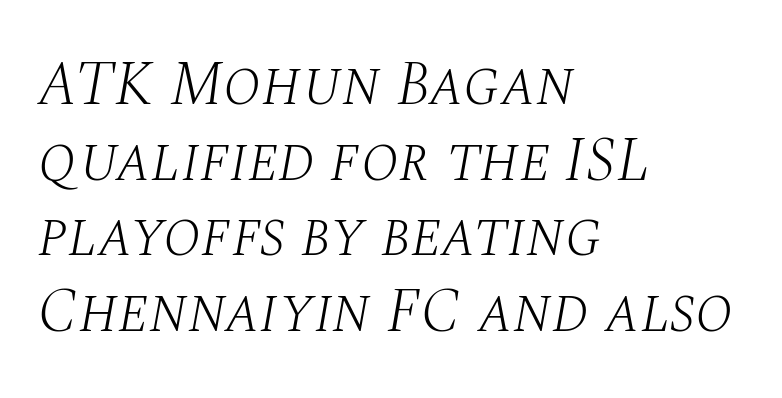
Q: Is the text bold? A: No.
Q: Is the text italic (slanted)? A: Yes, it leans right by about 10 degrees.
Q: Is the typeface a serif or a sans-serif typeface? A: Serif.
Q: Is the text underlined? A: No.
Q: How is the paragraph aligned? A: Left-aligned.
Q: Is the spacing between letters normal or unusually wide? A: Normal.
Q: Width (condensed, normal, or wide)? A: Normal.
Q: Stroke contrast? A: Medium.
Q: x-height? A: Large.
Q: Monospaced? A: No.
